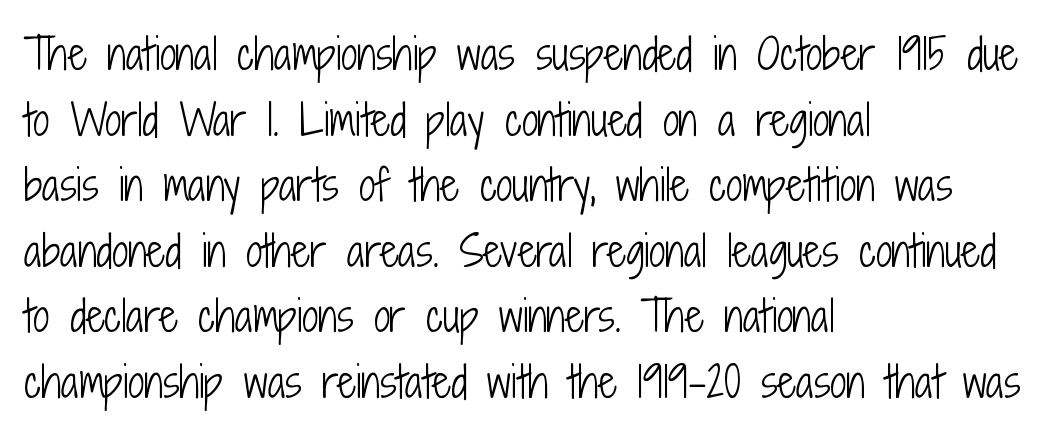
Q: Is the text bold? A: No.
Q: Is the text italic (slanted)? A: No, it is upright.
Q: Is the typeface a serif or a sans-serif typeface? A: Sans-serif.
Q: Is the text underlined? A: No.
Q: How is the paragraph aligned? A: Left-aligned.
Q: Is the spacing between letters normal or unusually wide? A: Normal.
Q: Is the spacing between lines tight, normal or loose? A: Normal.
Q: Width (condensed, normal, or wide)? A: Condensed.
Q: Stroke contrast? A: Low.
Q: x-height? A: Medium.
Q: Monospaced? A: No.
